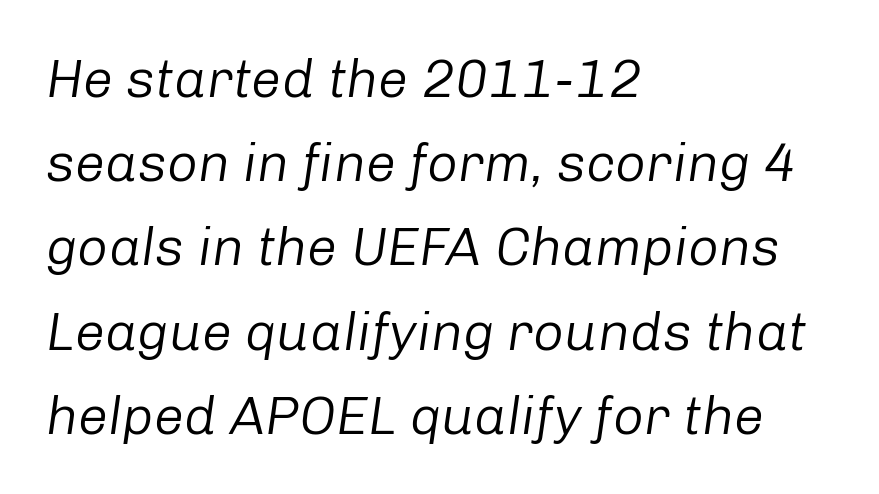
{"italic": "yes", "lean": "right", "slant_degrees": 8, "bold": "no", "weight": "regular", "width": "normal", "stroke_contrast": "low", "x_height": "medium", "monospaced": "no", "underline": "no", "align": "left", "line_spacing": "normal", "line_spacing_ratio": 1.56, "letter_spacing": "normal", "letter_spacing_em": 0.0, "glyph_px": 54}
